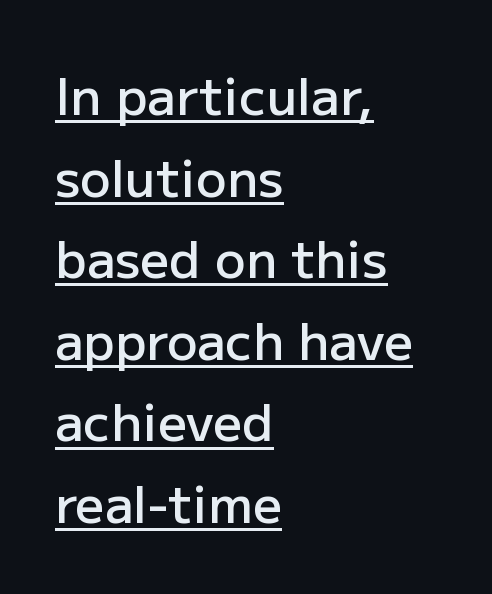
Q: Is the text bold? A: Semi-bold.
Q: Is the text italic (slanted)? A: No, it is upright.
Q: Is the typeface a serif or a sans-serif typeface? A: Sans-serif.
Q: Is the text underlined? A: Yes.
Q: How is the paragraph aligned? A: Left-aligned.
Q: Is the spacing between letters normal or unusually wide? A: Normal.
Q: Is the spacing between lines tight, normal or loose? A: Normal.
Q: Width (condensed, normal, or wide)? A: Normal.
Q: Stroke contrast? A: Low.
Q: x-height? A: Medium.
Q: Monospaced? A: No.
